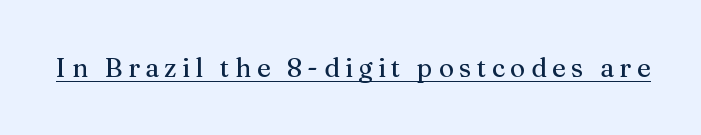
The passage shown has open, widely tracked lettering throughout. Quick note: underline on. The typography opts for an upright posture over an oblique one.
